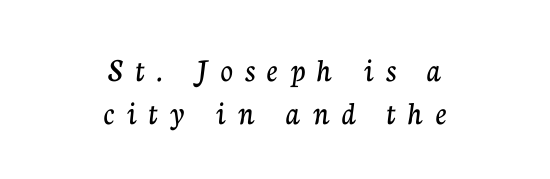
{"serif": "yes", "width": "normal", "stroke_contrast": "low", "x_height": "medium", "monospaced": "no", "underline": "no", "align": "center", "line_spacing": "normal", "line_spacing_ratio": 1.26, "letter_spacing": "wide", "letter_spacing_em": 0.36, "glyph_px": 34}
